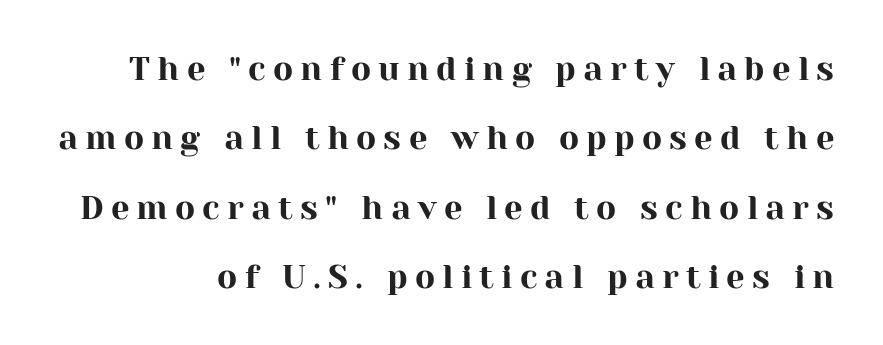
Q: Is the text italic (slanted)? A: No, it is upright.
Q: Is the typeface a serif or a sans-serif typeface? A: Serif.
Q: Is the text underlined? A: No.
Q: Is the spacing between letters normal or unusually wide? A: Unusually wide.
Q: Is the spacing between lines tight, normal or loose? A: Loose.
Q: Width (condensed, normal, or wide)? A: Normal.
Q: Stroke contrast? A: High.
Q: x-height? A: Medium.
Q: Monospaced? A: No.
